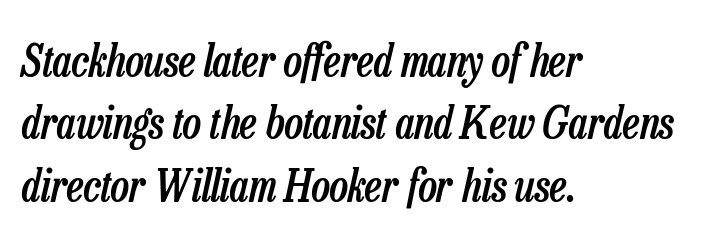
The image shows 44 px semibold, condensed type, italic (leaning right); set left-aligned, normal line spacing (1.42x), normal letter spacing, not underlined; low stroke contrast and a medium x-height.
